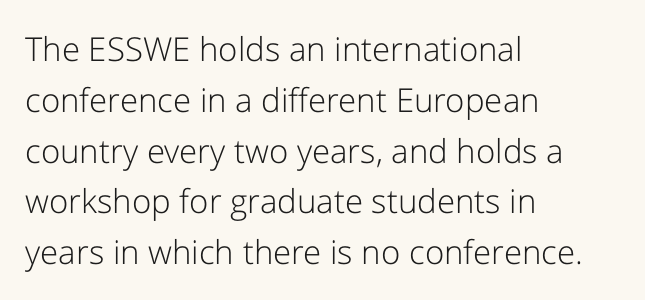
{"serif": "no", "italic": "no", "bold": "no", "weight": "light", "width": "normal", "stroke_contrast": "low", "x_height": "medium", "monospaced": "no", "underline": "no", "align": "left", "line_spacing": "normal", "line_spacing_ratio": 1.54, "letter_spacing": "normal", "letter_spacing_em": 0.0, "glyph_px": 33}
